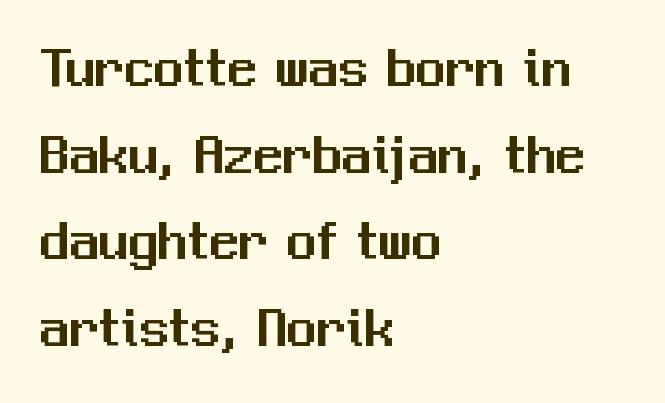
{"serif": "no", "italic": "no", "width": "normal", "stroke_contrast": "medium", "x_height": "medium", "monospaced": "no", "underline": "no", "align": "left", "line_spacing": "normal", "line_spacing_ratio": 1.47, "letter_spacing": "normal", "letter_spacing_em": 0.0, "glyph_px": 59}
